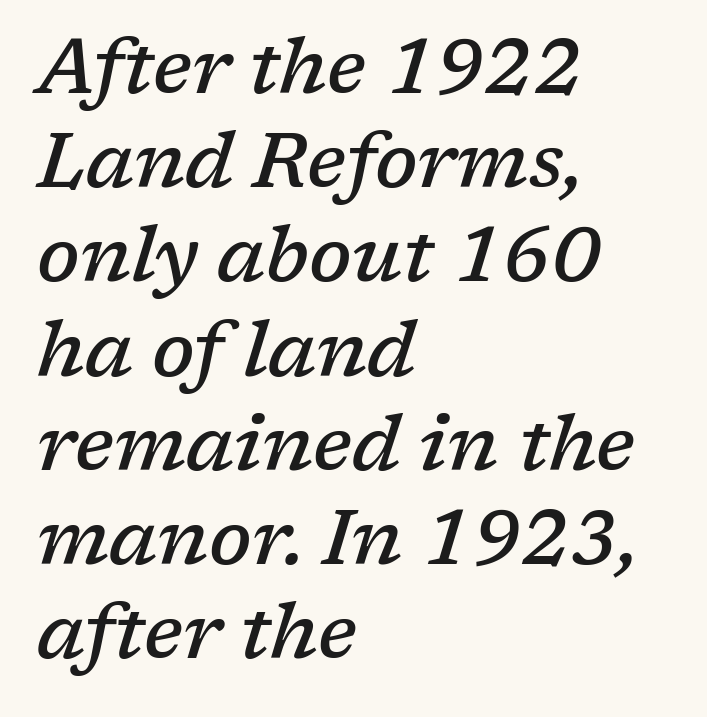
The image shows 76 px semibold serif type, italic (leaning right); set left-aligned, line spacing 1.24x, normal letter spacing, not underlined; low stroke contrast and a medium x-height.
